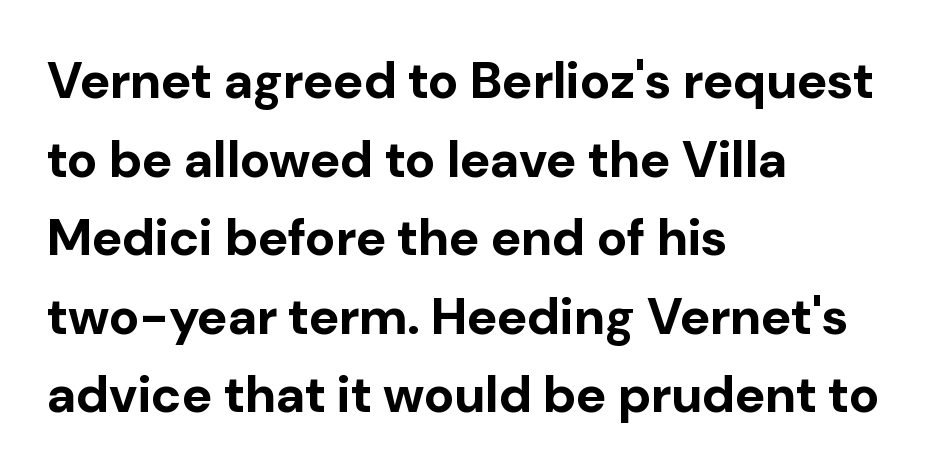
Q: Is the text bold? A: Yes.
Q: Is the text italic (slanted)? A: No, it is upright.
Q: Is the typeface a serif or a sans-serif typeface? A: Sans-serif.
Q: Is the text underlined? A: No.
Q: How is the paragraph aligned? A: Left-aligned.
Q: Is the spacing between letters normal or unusually wide? A: Normal.
Q: Is the spacing between lines tight, normal or loose? A: Normal.
Q: Width (condensed, normal, or wide)? A: Normal.
Q: Stroke contrast? A: Low.
Q: x-height? A: Medium.
Q: Monospaced? A: No.
